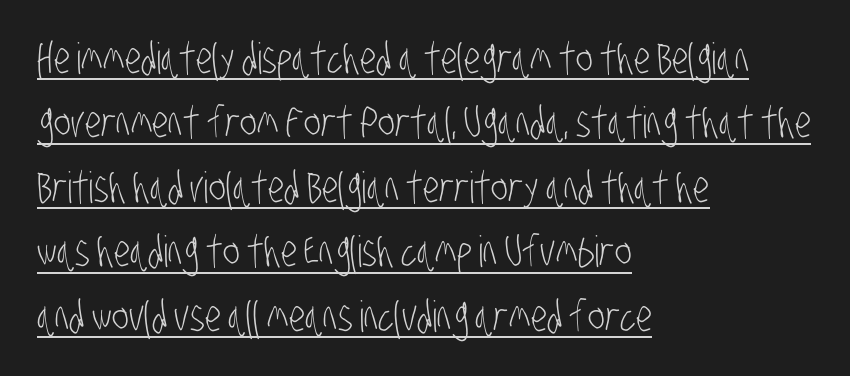
Q: Is the text bold? A: No.
Q: Is the typeface a serif or a sans-serif typeface? A: Sans-serif.
Q: Is the text underlined? A: Yes.
Q: How is the paragraph aligned? A: Left-aligned.
Q: Is the spacing between letters normal or unusually wide? A: Normal.
Q: Is the spacing between lines tight, normal or loose? A: Normal.
Q: Width (condensed, normal, or wide)? A: Condensed.
Q: Stroke contrast? A: Low.
Q: x-height? A: Large.
Q: Monospaced? A: No.
